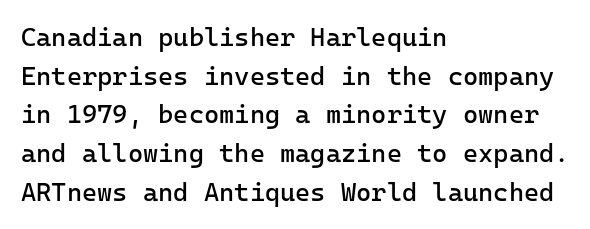
Posture: vertical. The weight tops out at a normal text grade. Words appear dense and cohesive because spacing is normal. If you drew a ruler down the left edge, every line would touch it. Line spacing here is normal. Underline: absent.
